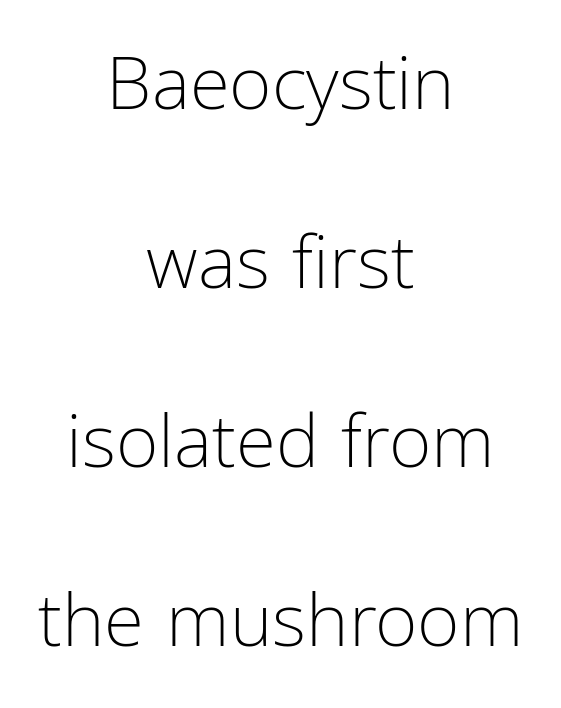
The image shows 73 px light, condensed sans-serif type, upright; set centered, loose line spacing (2.45x), normal letter spacing, not underlined; low stroke contrast and a medium x-height.
